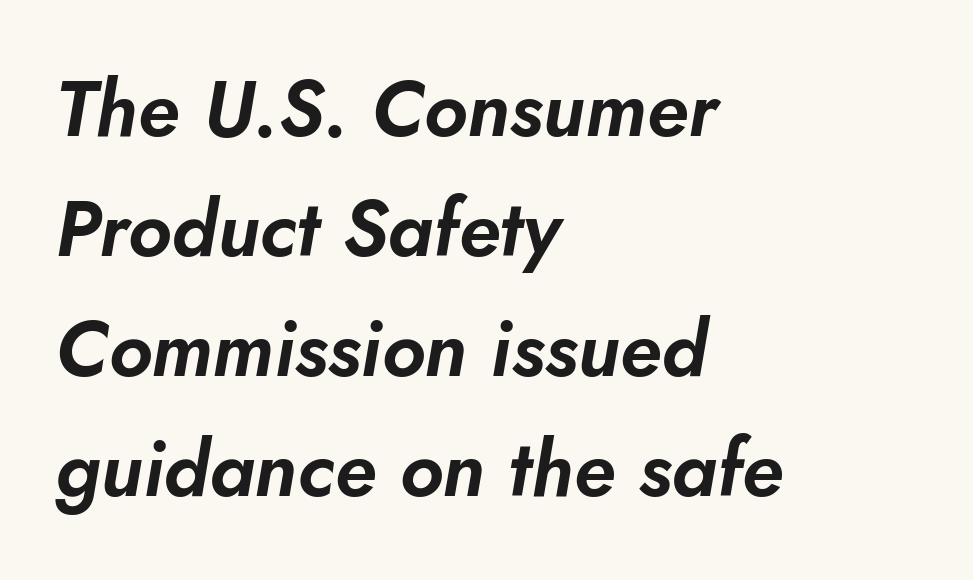
The image shows 78 px text type, italic (leaning right); set left-aligned, normal line spacing (1.54x), normal letter spacing, not underlined; low stroke contrast and a small x-height.
